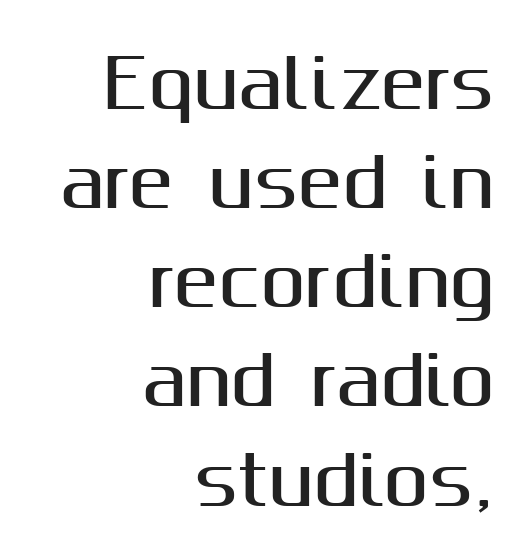
Q: Is the text italic (slanted)? A: No, it is upright.
Q: Is the typeface a serif or a sans-serif typeface? A: Sans-serif.
Q: Is the text underlined? A: No.
Q: How is the paragraph aligned? A: Right-aligned.
Q: Is the spacing between letters normal or unusually wide? A: Normal.
Q: Is the spacing between lines tight, normal or loose? A: Normal.
Q: Width (condensed, normal, or wide)? A: Normal.
Q: Stroke contrast? A: Medium.
Q: x-height? A: Medium.
Q: Monospaced? A: No.
